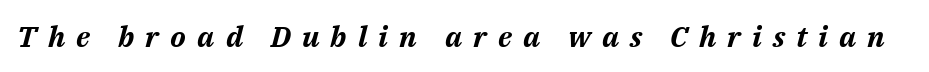
Caption: expanded tracking, letters set apart. Summary of weight: heavy, a full bold. Glance below the letters and you will spot only blank space. The rendering applies a slant to the glyphs. Spacing verdict: proportional, widths tailored to each character.
